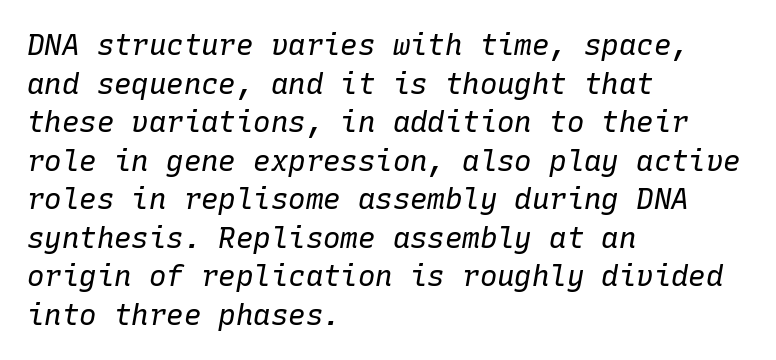
The image shows 29 px regular-weight type, italic (leaning right), monospaced; set left-aligned, normal line spacing (1.33x), normal letter spacing, not underlined; low stroke contrast and a medium x-height.
